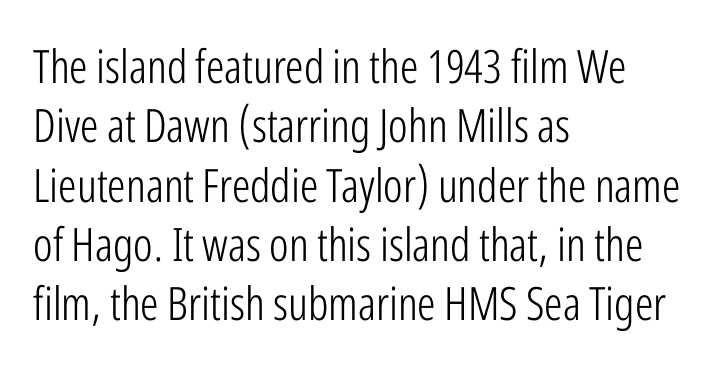
Observe the ordinary spacing: letters are neighbours, not strangers. Interline gaps are of average width in this sample. Honestly, there is no underline to notice here at all. You can tell it's not italic because the verticals are truly vertical.
